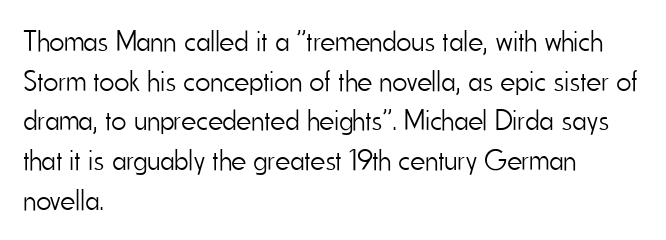
The string is rendered with underlining switched off. The passage shown is typed in a proportional face where columns would drift. This is the regular roman posture of the typeface. No extra tracking has been applied to these lines.
